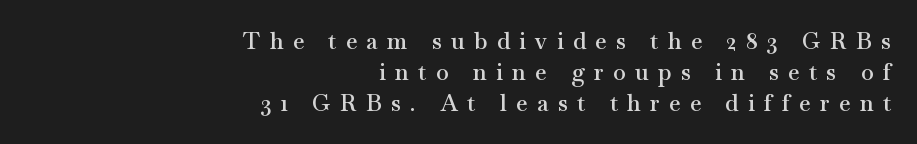
The passage shown has open, widely tracked lettering throughout. Has an underline been added? It has not. Look at the stroke-to-counter ratio: somewhat heavy, a semibold. This sample uses an upright cut, with every glyph sitting square on the baseline. Reading down the column, the eye jumps a familiar distance to each next line.
